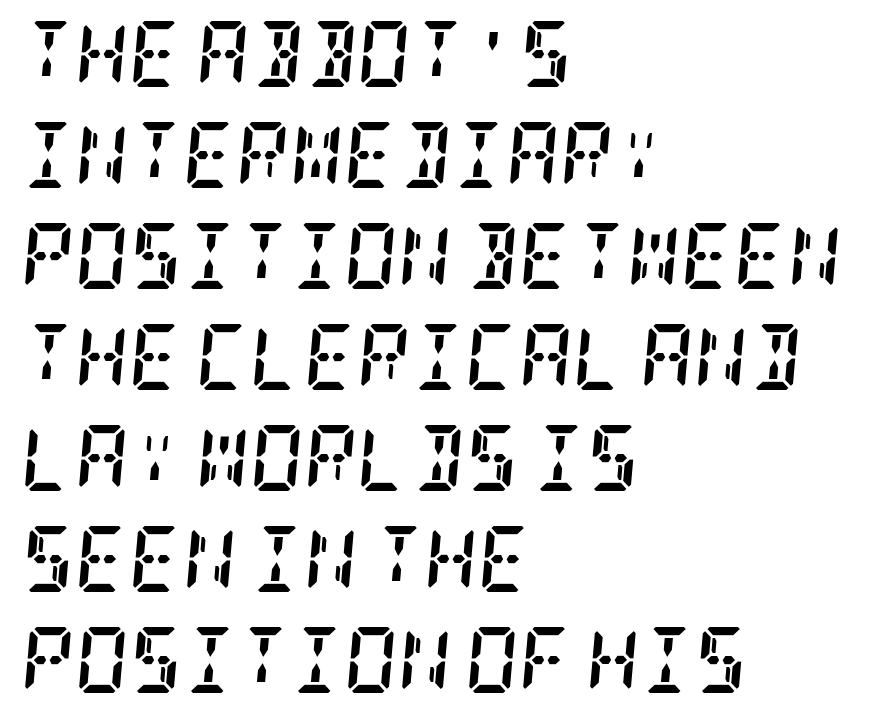
Q: Is the text bold? A: Yes.
Q: Is the text italic (slanted)? A: Yes, it leans right by about 5 degrees.
Q: Is the typeface a serif or a sans-serif typeface? A: Serif.
Q: Is the text underlined? A: No.
Q: How is the paragraph aligned? A: Left-aligned.
Q: Is the spacing between letters normal or unusually wide? A: Normal.
Q: Is the spacing between lines tight, normal or loose? A: Normal.
Q: Width (condensed, normal, or wide)? A: Condensed.
Q: Stroke contrast? A: Low.
Q: x-height? A: Large.
